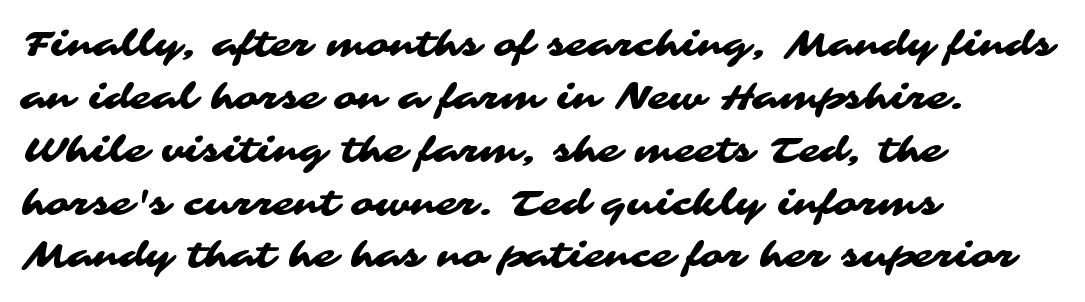
The image shows 35 px wide sans-serif type; set left-aligned, normal line spacing (1.51x), normal letter spacing, not underlined; medium stroke contrast and a medium x-height.
